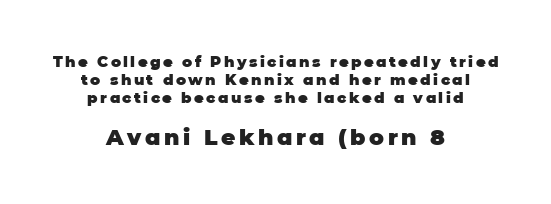
Q: Is the text bold? A: Yes.
Q: Is the text italic (slanted)? A: No, it is upright.
Q: Is the text underlined? A: No.
Q: How is the paragraph aligned? A: Centered.
Q: Which block of text is set in a larger size, the first (top) or the second (bottom)? A: The second (bottom) one.
